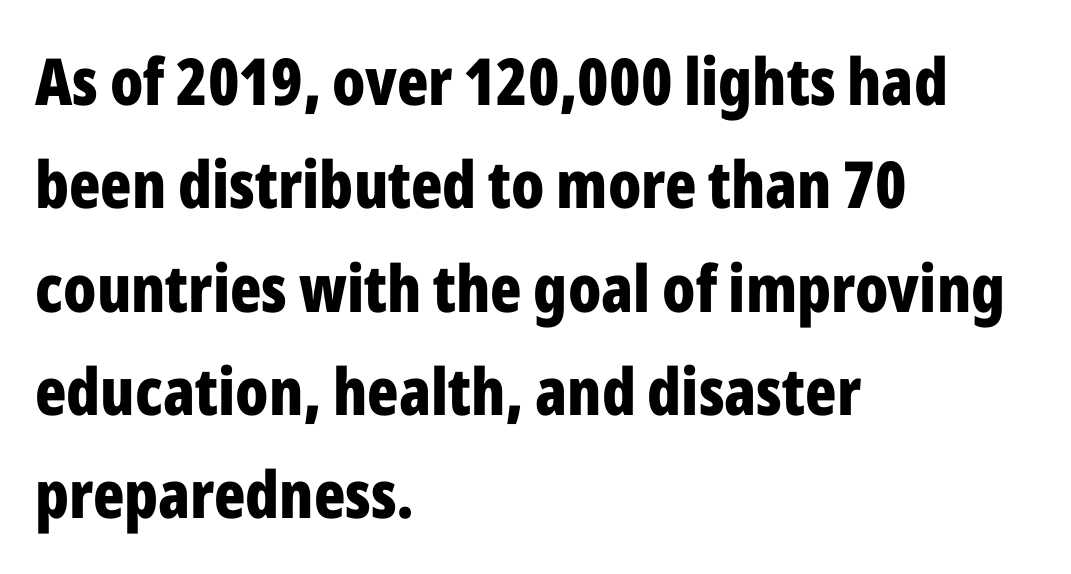
The image shows 65 px bold, condensed sans-serif type, upright; set left-aligned, normal line spacing (1.59x), normal letter spacing, not underlined; low stroke contrast and a medium x-height.
